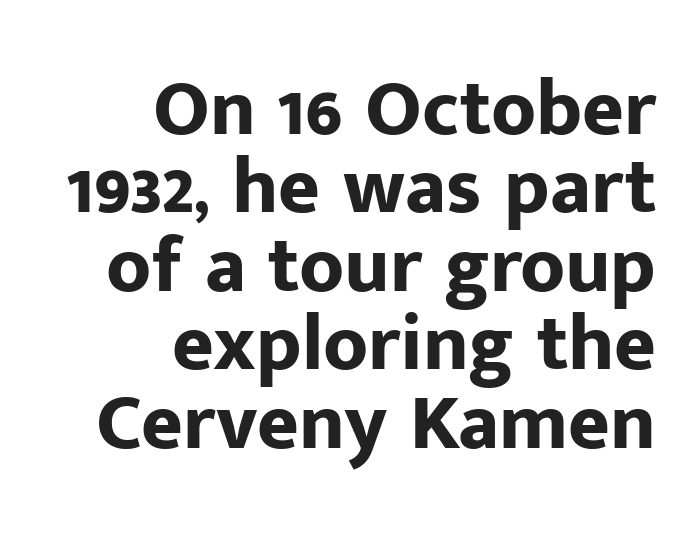
The image shows 80 px bold sans-serif type, upright; set right-aligned, tight line spacing (0.98x), normal letter spacing, not underlined; low stroke contrast and a medium x-height.
